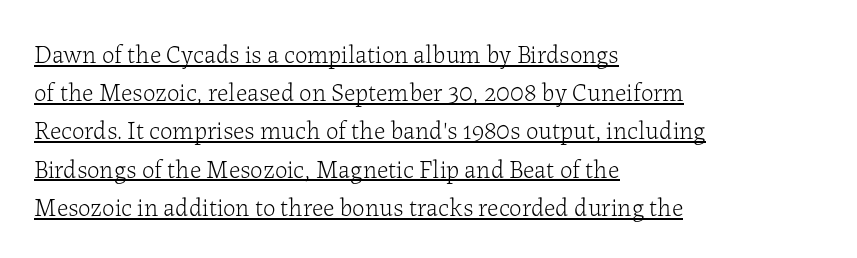
The image shows 25 px text type, upright; set left-aligned, normal line spacing (1.53x), normal letter spacing, underlined.
